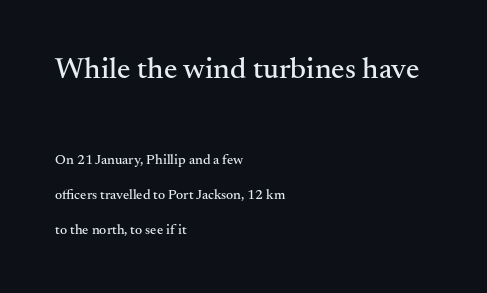
The image shows 30 px serif type, upright; set left-aligned, loose line spacing (2.48x), normal letter spacing, not underlined; the first (top) block is 2.14x larger; medium stroke contrast and a small x-height.
